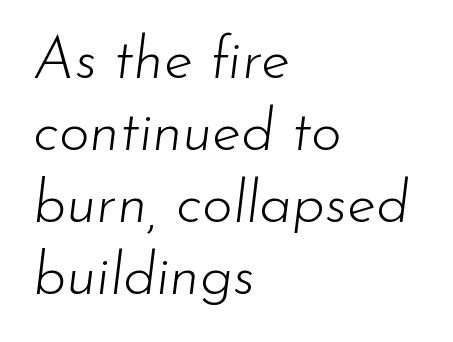
The letters advance in unequal steps, a hallmark of proportional type. The cut favours lightness, reaching ordinary text weight at its darkest. The baseline area is clear. The letterforms sit shoulder to shoulder at normal distance. Tall strokes in this sample are angled rather than plumb.
